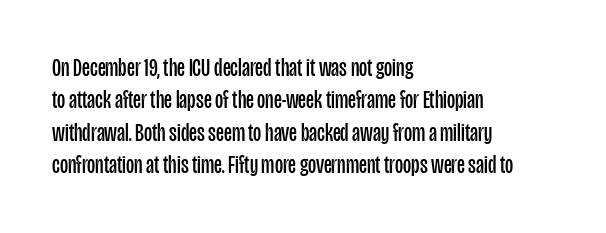
The words here are not underlined. Whoever set this chose a conventional vertical rhythm. Honestly, the letter spacing is just normal — you wouldn't notice it. Tall strokes in this sample are plumb rather than angled. Compared with a centered layout, this one pins lines to the left instead. The weight tops out at a normal text grade.
